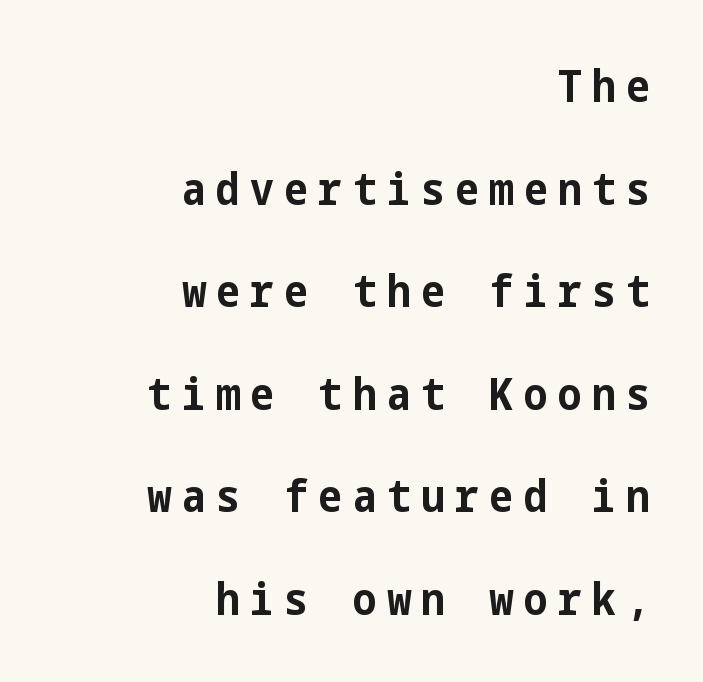
{"serif": "no", "italic": "no", "bold": "yes", "weight": "bold", "width": "condensed", "stroke_contrast": "low", "x_height": "medium", "underline": "no", "align": "right", "line_spacing": "loose", "line_spacing_ratio": 2.28, "letter_spacing": "wide", "letter_spacing_em": 0.23, "glyph_px": 45}
